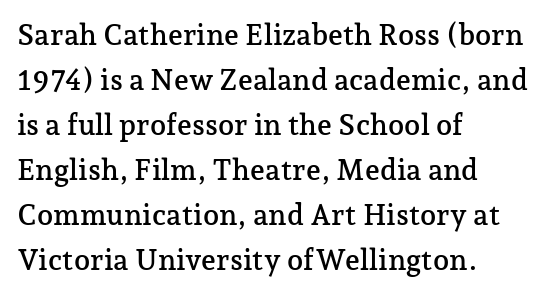
The space between consecutive lines is moderate. Letter spacing: default. The glyphs are unaccompanied by any horizontal stroke below them. The text block is weighted toward the left margin, trailing off unevenly rightward. Tall strokes in this sample are plumb rather than angled. Proportional: the letters do not fall into vertical columns.
